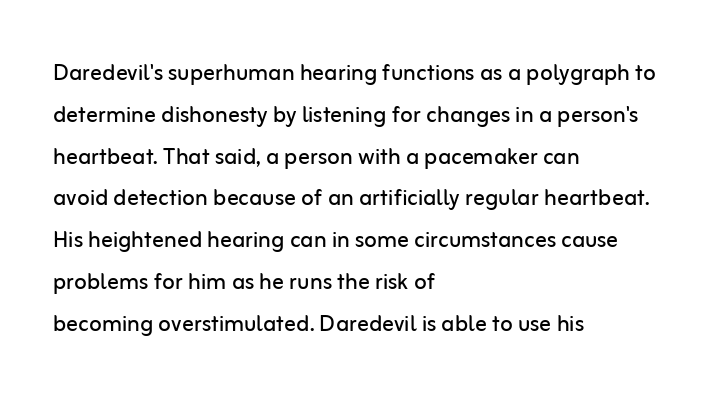
{"serif": "no", "italic": "no", "bold": "no", "weight": "regular", "width": "normal", "stroke_contrast": "low", "x_height": "medium", "monospaced": "no", "underline": "no", "align": "left", "line_spacing": "normal", "line_spacing_ratio": 1.44, "letter_spacing": "normal", "letter_spacing_em": 0.0, "glyph_px": 29}
